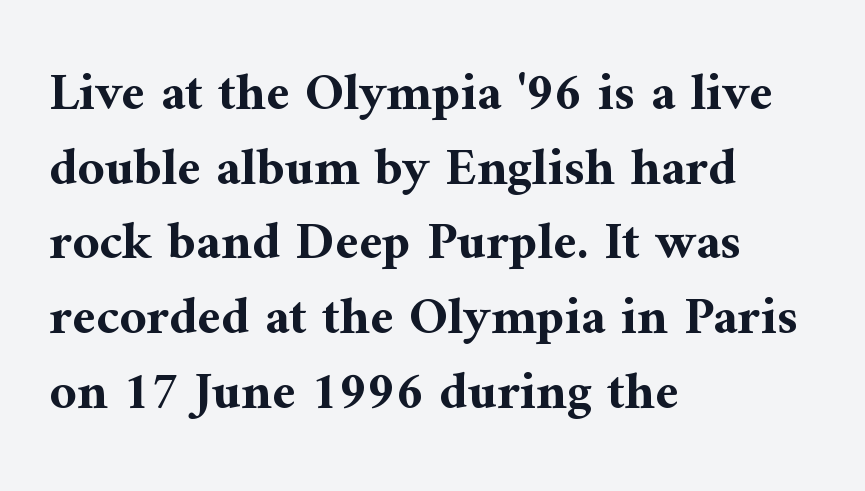
Quick note: not italic, upright. How heavy is the stroke? Heavy — this is a bold. In terms of letterspacing, this is plain default setting. Is this a fixed-width face? No — the glyphs have proportional, varying widths. The paragraph shown leans on its left margin. Just letters on the line, the space beneath them empty.
